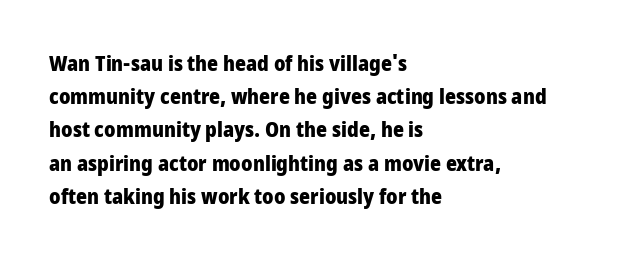
The font is running at its bold setting. Letters rest on an invisible, unmarked baseline. Students, note that the glyphs here touch the page at normal intervals. The rendering anchors every line to the left-hand side.
